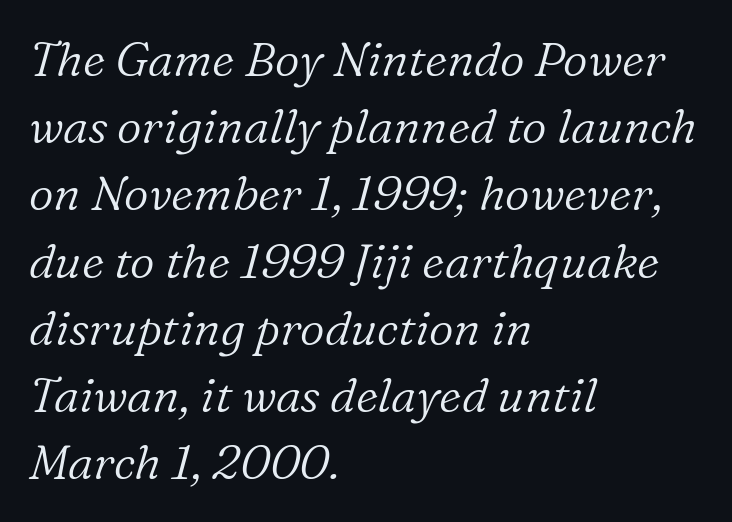
{"serif": "yes", "italic": "yes", "lean": "right", "slant_degrees": 16, "bold": "no", "weight": "light", "width": "normal", "stroke_contrast": "low", "x_height": "medium", "monospaced": "no", "underline": "no", "align": "left", "line_spacing": "normal", "line_spacing_ratio": 1.4, "letter_spacing": "normal", "letter_spacing_em": 0.0, "glyph_px": 48}
